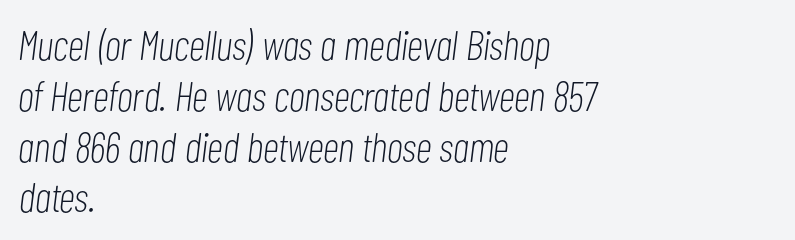
{"italic": "yes", "lean": "right", "slant_degrees": 7, "bold": "no", "weight": "light", "width": "condensed", "stroke_contrast": "low", "x_height": "medium", "monospaced": "no", "underline": "no", "align": "left", "line_spacing_ratio": 1.21, "letter_spacing": "normal", "letter_spacing_em": 0.0, "glyph_px": 42}
